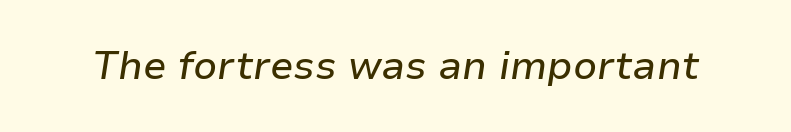
Honestly, the letter spacing is just normal — you wouldn't notice it. A typesetter would call this proportional, since set widths differ per character. The foot of each line stays bare and open. These lines were composed using italics.
